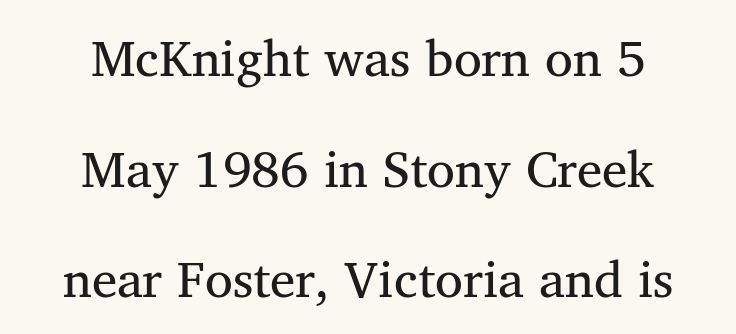
The image shows 51 px serif type; set centered, loose line spacing (2.17x), normal letter spacing, not underlined; medium stroke contrast and a medium x-height.
